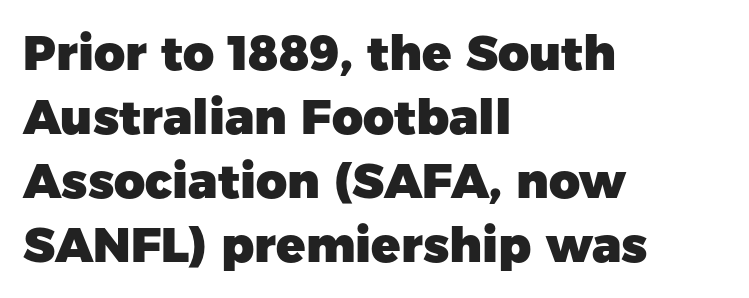
Q: Is the text bold? A: Yes.
Q: Is the text italic (slanted)? A: No, it is upright.
Q: Is the typeface a serif or a sans-serif typeface? A: Sans-serif.
Q: Is the text underlined? A: No.
Q: How is the paragraph aligned? A: Left-aligned.
Q: Is the spacing between letters normal or unusually wide? A: Normal.
Q: Is the spacing between lines tight, normal or loose? A: Normal.
Q: Width (condensed, normal, or wide)? A: Normal.
Q: Stroke contrast? A: Low.
Q: x-height? A: Medium.
Q: Monospaced? A: No.
